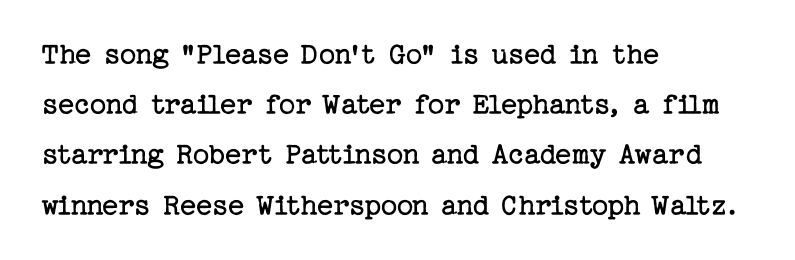
The image shows 32 px regular-weight serif type, upright; set left-aligned, normal line spacing (1.57x), normal letter spacing, not underlined; low stroke contrast and a medium x-height.
